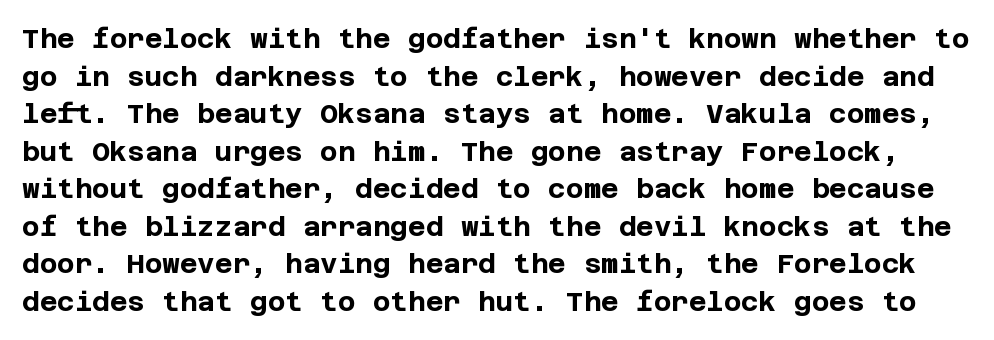
Q: Is the text bold? A: Yes.
Q: Is the text italic (slanted)? A: No, it is upright.
Q: Is the text underlined? A: No.
Q: Is the spacing between letters normal or unusually wide? A: Normal.
Q: Is the spacing between lines tight, normal or loose? A: Normal.
